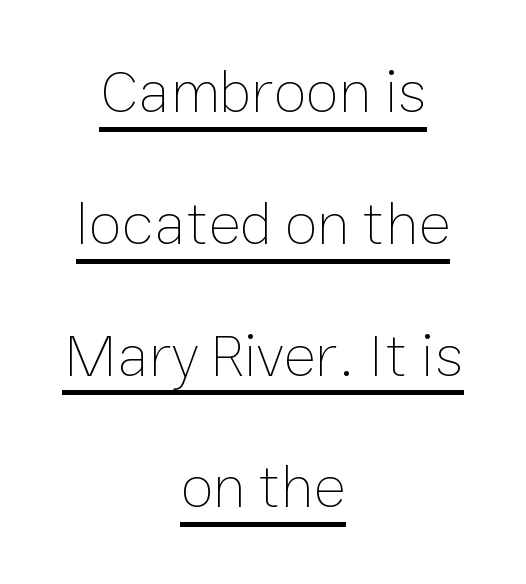
The image shows 61 px thin type, upright; set centered, loose line spacing (2.16x), normal letter spacing, underlined; low stroke contrast and a medium x-height.
